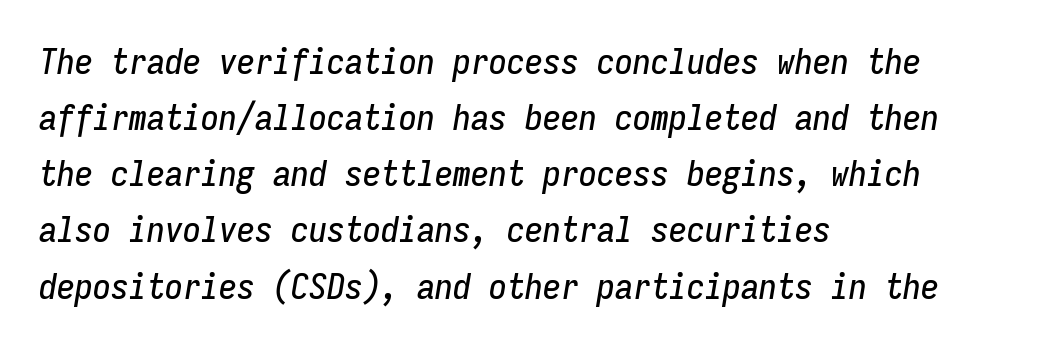
The image shows 36 px condensed type, italic (leaning right), monospaced; set left-aligned, normal line spacing (1.56x), normal letter spacing, not underlined; low stroke contrast and a medium x-height.
